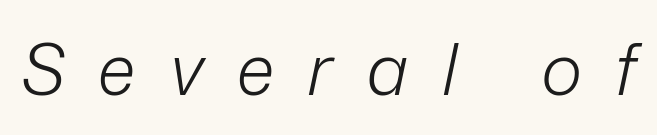
{"italic": "yes", "lean": "right", "slant_degrees": 12, "bold": "no", "weight": "light", "width": "normal", "stroke_contrast": "low", "x_height": "medium", "monospaced": "no", "underline": "no", "letter_spacing": "wide", "letter_spacing_em": 0.47, "glyph_px": 71}
